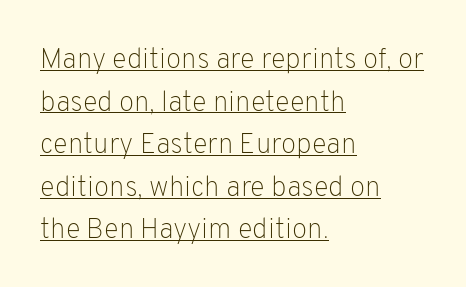
This sample keeps an unexceptional amount of space between lines. Vertical strokes here are truly vertical. Font category for this specimen: sans-serif. Heft: none added — not bold. Each letter keeps its own natural width here, so spacing adapts to shape.
